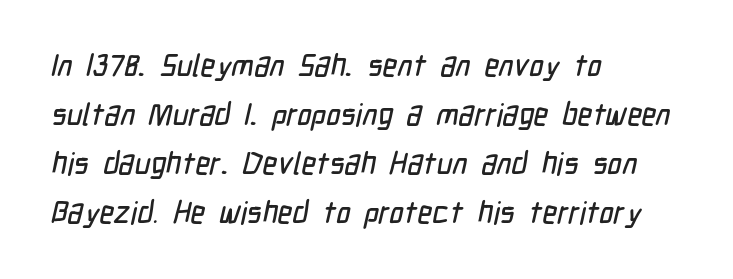
Q: Is the typeface a serif or a sans-serif typeface? A: Sans-serif.
Q: Is the text underlined? A: No.
Q: How is the paragraph aligned? A: Left-aligned.
Q: Is the spacing between letters normal or unusually wide? A: Normal.
Q: Is the spacing between lines tight, normal or loose? A: Normal.
Q: Width (condensed, normal, or wide)? A: Condensed.
Q: Stroke contrast? A: Low.
Q: x-height? A: Medium.
Q: Monospaced? A: No.
